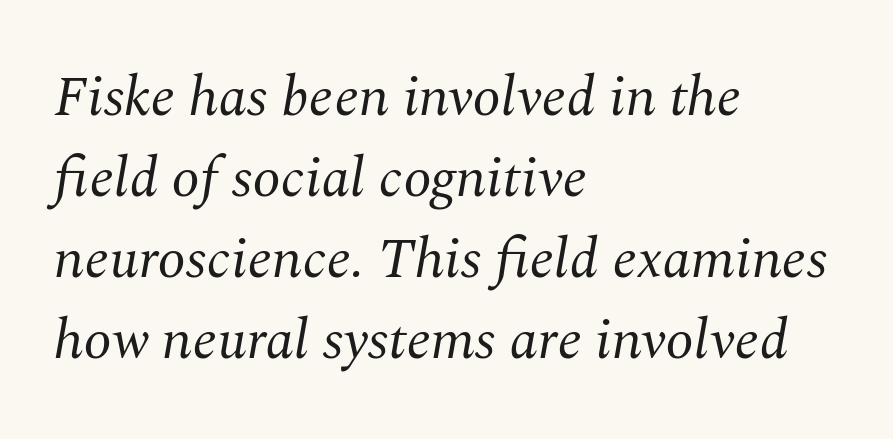
{"serif": "yes", "italic": "yes", "lean": "right", "slant_degrees": 10, "bold": "no", "weight": "regular", "width": "normal", "stroke_contrast": "medium", "x_height": "medium", "monospaced": "no", "underline": "no", "align": "left", "line_spacing": "normal", "line_spacing_ratio": 1.42, "letter_spacing": "normal", "letter_spacing_em": 0.0, "glyph_px": 57}
